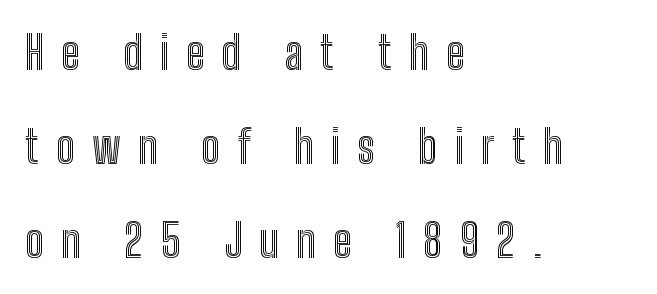
Q: Is the text italic (slanted)? A: No, it is upright.
Q: Is the text underlined? A: No.
Q: How is the paragraph aligned? A: Left-aligned.
Q: Is the spacing between letters normal or unusually wide? A: Unusually wide.
Q: Is the spacing between lines tight, normal or loose? A: Loose.
Q: Width (condensed, normal, or wide)? A: Condensed.
Q: x-height? A: Medium.
Q: Monospaced? A: No.
